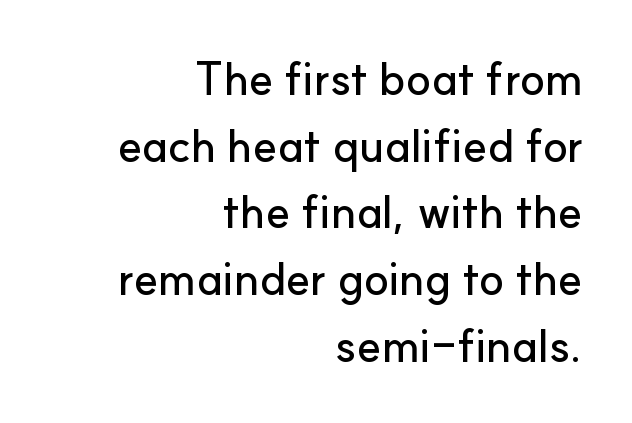
The image shows 46 px sans-serif type, upright; set right-aligned, normal line spacing (1.45x), normal letter spacing, not underlined; low stroke contrast and a small x-height.
